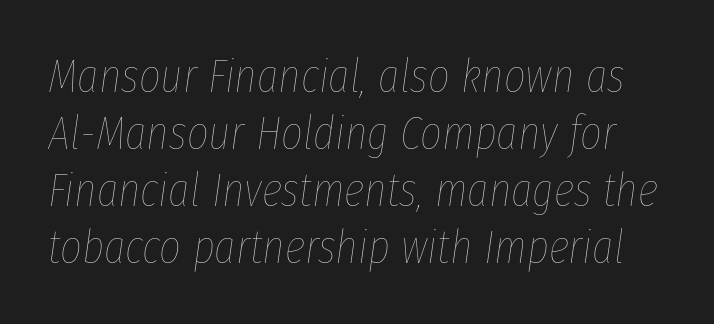
The image shows 47 px thin, condensed type, italic (leaning right); set line spacing 1.21x, normal letter spacing, not underlined; low stroke contrast and a medium x-height.
